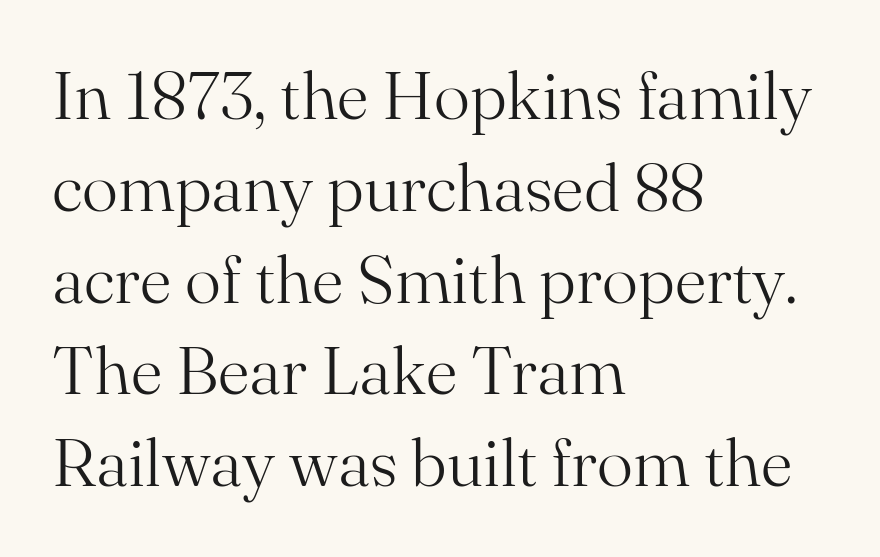
The face used here is proportionally spaced, like ordinary book or web type. Standard letterfit; no display-style spreading of the glyphs. The typeface has the unassuming heft of standard copy or less. Words float on clear page, feet unadorned. In terms of posture, this sample is upright.
